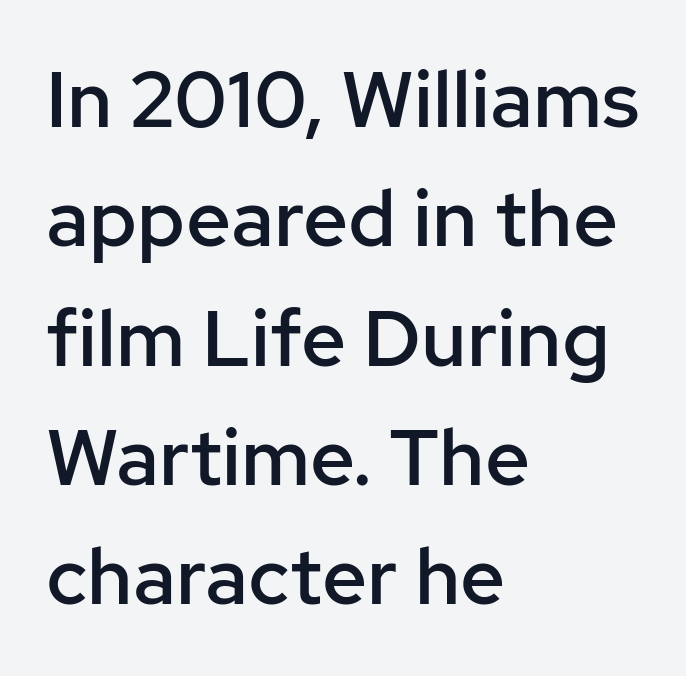
{"serif": "no", "italic": "no", "bold": "semi", "weight": "semibold", "width": "normal", "stroke_contrast": "low", "x_height": "medium", "monospaced": "no", "underline": "no", "align": "left", "line_spacing": "normal", "line_spacing_ratio": 1.51, "letter_spacing": "normal", "letter_spacing_em": 0.0, "glyph_px": 79}
